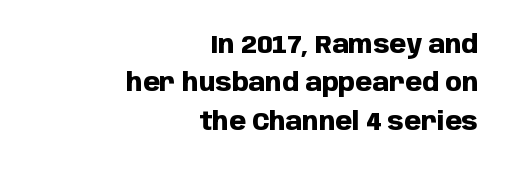
Weight check: bold — yes, fully. Notice how the passage keeps a crisp vertical edge on the right only. The face used here is rendered with its standard letterfit. Descenders hang freely into open space. You can tell it's not italic because the verticals are truly vertical. Successive baselines arrive at the customary interval.
